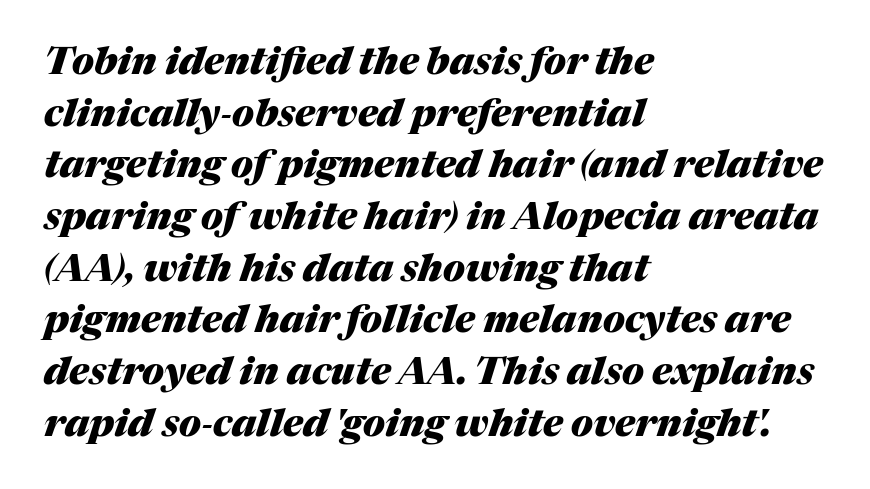
Q: Is the text bold? A: Yes.
Q: Is the text italic (slanted)? A: Yes, it leans right by about 17 degrees.
Q: Is the text underlined? A: No.
Q: How is the paragraph aligned? A: Left-aligned.
Q: Is the spacing between letters normal or unusually wide? A: Normal.
Q: Is the spacing between lines tight, normal or loose? A: Normal.
Q: Width (condensed, normal, or wide)? A: Normal.
Q: Stroke contrast? A: Medium.
Q: x-height? A: Medium.
Q: Monospaced? A: No.
